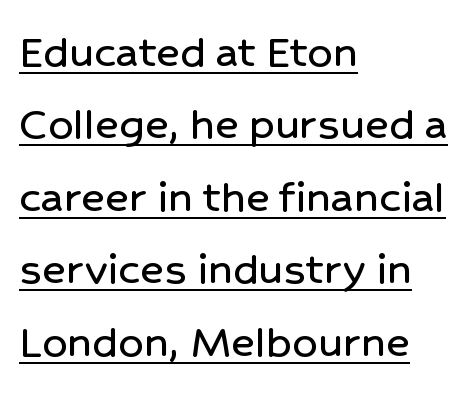
Q: Is the text italic (slanted)? A: No, it is upright.
Q: Is the typeface a serif or a sans-serif typeface? A: Sans-serif.
Q: Is the text underlined? A: Yes.
Q: How is the paragraph aligned? A: Left-aligned.
Q: Is the spacing between letters normal or unusually wide? A: Normal.
Q: Is the spacing between lines tight, normal or loose? A: Normal.
Q: Width (condensed, normal, or wide)? A: Normal.
Q: Stroke contrast? A: Low.
Q: x-height? A: Medium.
Q: Monospaced? A: No.
